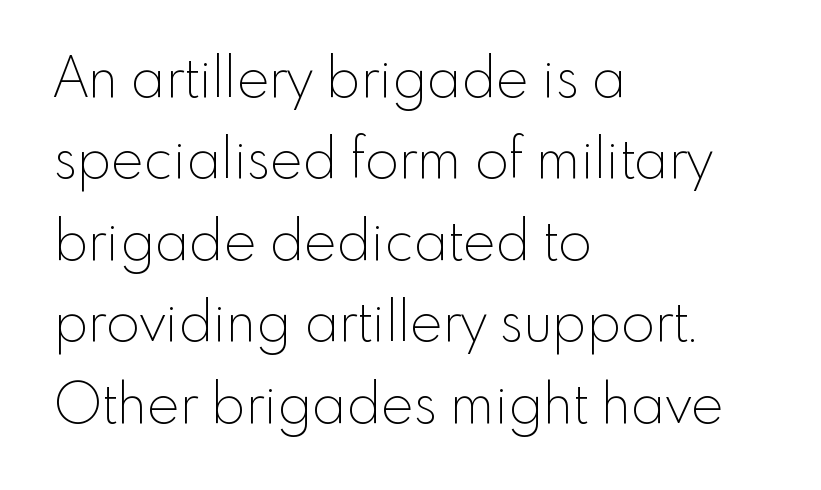
The image shows 55 px thin sans-serif type, upright; set left-aligned, normal line spacing (1.48x), normal letter spacing, not underlined; a small x-height.
